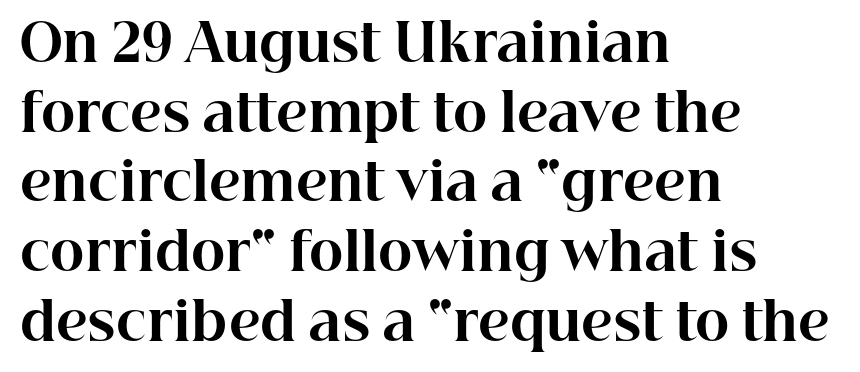
The image shows 52 px bold serif type, upright; set left-aligned, normal line spacing (1.34x), normal letter spacing, not underlined; high stroke contrast and a medium x-height.
